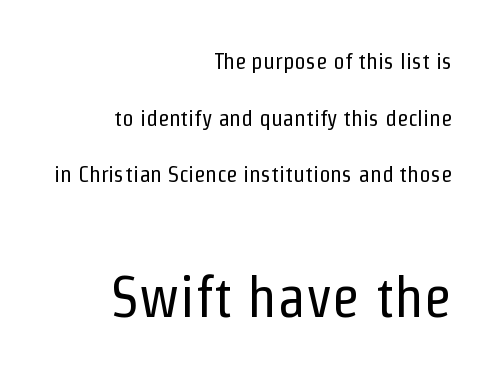
Nothing sits at the stroke ends, so this counts as sans-serif. Quick note: interline space is abundant. Unlike italic type, these characters show no tilt at all. Underlining? Definitely not there.
